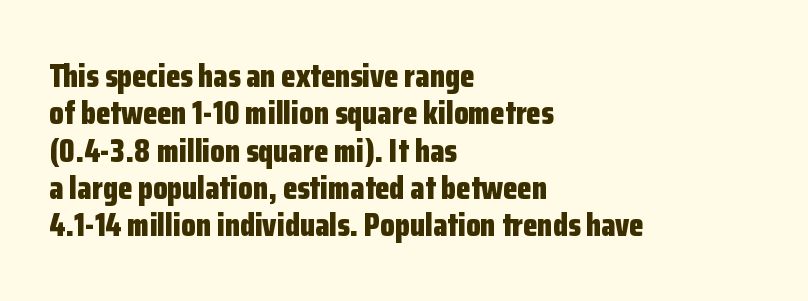
Q: Is the text bold? A: Yes.
Q: Is the text italic (slanted)? A: No, it is upright.
Q: Is the typeface a serif or a sans-serif typeface? A: Sans-serif.
Q: Is the text underlined? A: No.
Q: How is the paragraph aligned? A: Left-aligned.
Q: Is the spacing between letters normal or unusually wide? A: Normal.
Q: Is the spacing between lines tight, normal or loose? A: Tight.
Q: Width (condensed, normal, or wide)? A: Condensed.
Q: Stroke contrast? A: Low.
Q: x-height? A: Medium.
Q: Monospaced? A: No.
